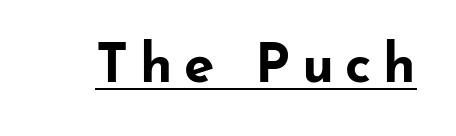
{"serif": "no", "italic": "no", "bold": "yes", "weight": "bold", "width": "wide", "stroke_contrast": "low", "x_height": "small", "monospaced": "no", "underline": "yes", "letter_spacing": "wide", "letter_spacing_em": 0.21, "glyph_px": 55}
